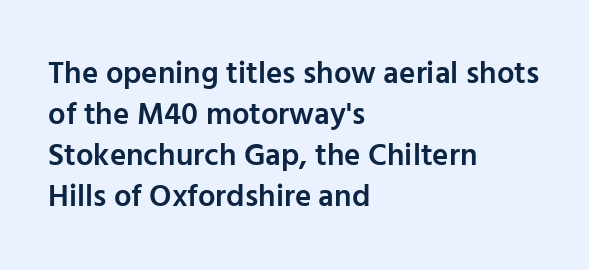
The image shows 31 px semibold sans-serif type, upright; set left-aligned, normal line spacing (1.32x), normal letter spacing, not underlined; low stroke contrast and a medium x-height.
